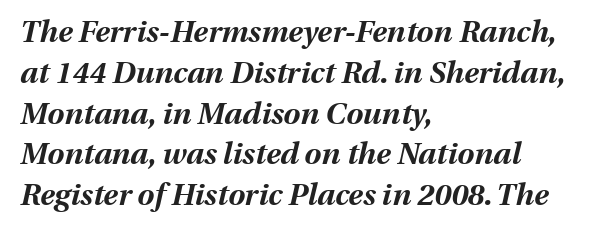
Q: Is the text bold? A: Yes.
Q: Is the text italic (slanted)? A: Yes, it leans right by about 13 degrees.
Q: Is the text underlined? A: No.
Q: How is the paragraph aligned? A: Left-aligned.
Q: Is the spacing between letters normal or unusually wide? A: Normal.
Q: Is the spacing between lines tight, normal or loose? A: Normal.
Q: Width (condensed, normal, or wide)? A: Normal.
Q: Stroke contrast? A: Medium.
Q: x-height? A: Medium.
Q: Monospaced? A: No.
